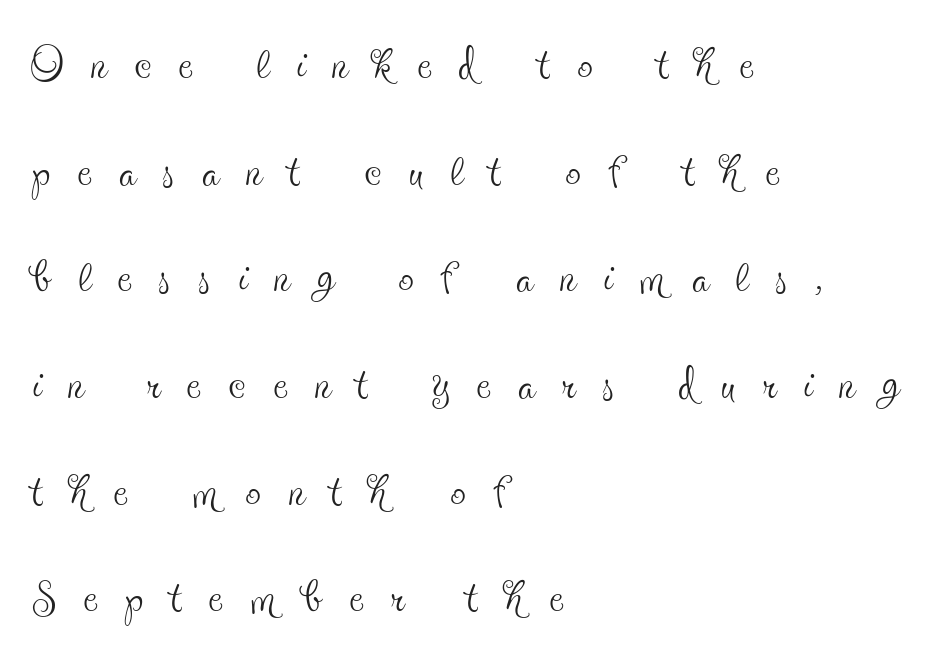
Q: Is the text bold? A: No.
Q: Is the typeface a serif or a sans-serif typeface? A: Serif.
Q: Is the text underlined? A: No.
Q: How is the paragraph aligned? A: Left-aligned.
Q: Is the spacing between letters normal or unusually wide? A: Unusually wide.
Q: Width (condensed, normal, or wide)? A: Condensed.
Q: x-height? A: Small.
Q: Monospaced? A: No.
